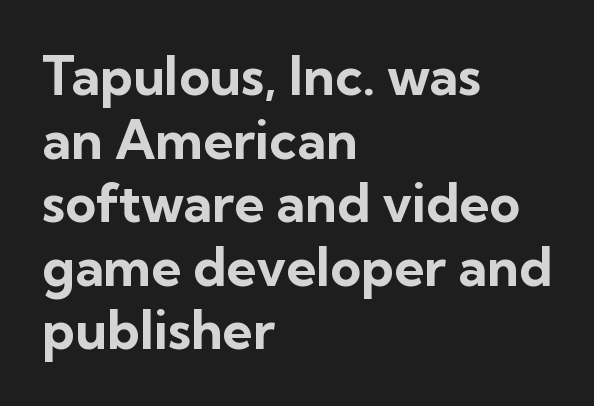
The image shows 53 px bold sans-serif type, upright; set left-aligned, line spacing 1.2x, normal letter spacing, not underlined; low stroke contrast and a medium x-height.
